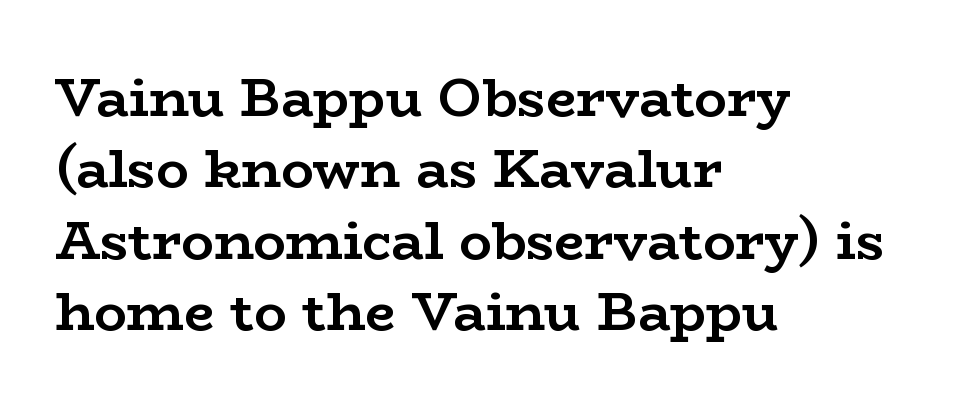
Examine the stroke ends and you'll spot serifs. How would I describe the line gaps? Plain and ordinary. These lines are set flush left with a ragged right edge. These lines are rendered in a variable-pitch font.
